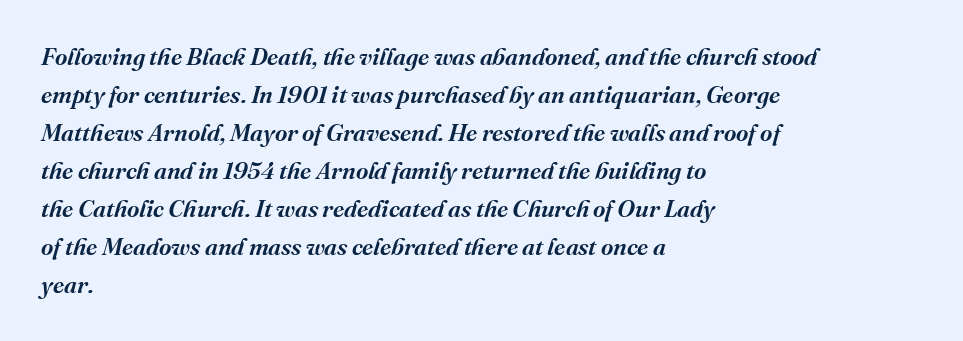
Q: Is the text italic (slanted)? A: Yes, it leans right by about 16 degrees.
Q: Is the text underlined? A: No.
Q: How is the paragraph aligned? A: Left-aligned.
Q: Is the spacing between letters normal or unusually wide? A: Normal.
Q: Is the spacing between lines tight, normal or loose? A: Normal.
